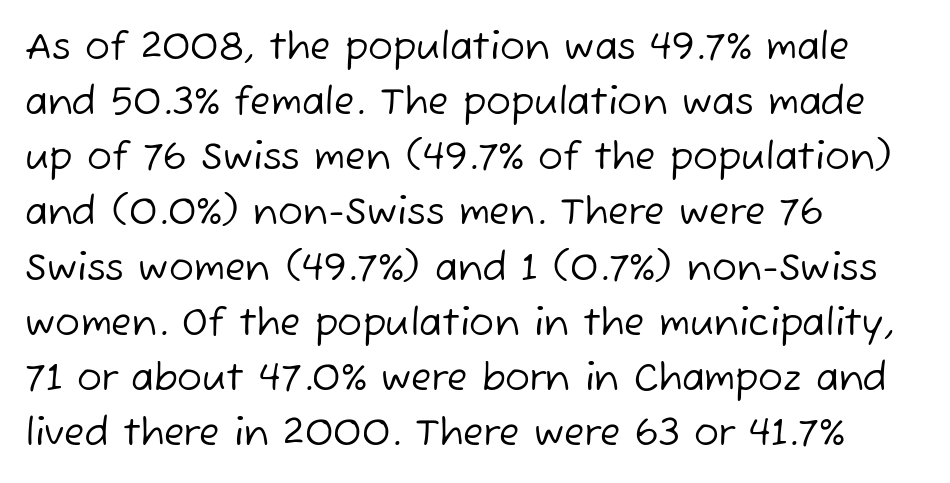
The image shows 37 px regular-weight sans-serif type; set left-aligned, normal line spacing (1.49x), normal letter spacing, not underlined; low stroke contrast and a medium x-height.
